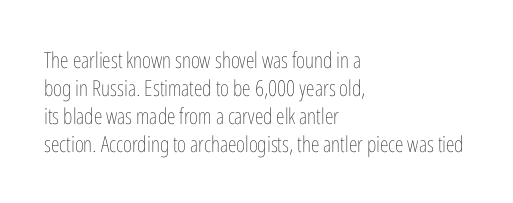
{"italic": "no", "bold": "no", "underline": "no", "align": "left", "line_spacing": "normal", "line_spacing_ratio": 1.27, "letter_spacing": "normal", "letter_spacing_em": 0.0, "glyph_px": 22}
